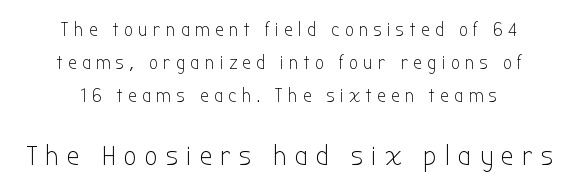
{"serif": "no", "italic": "no", "bold": "no", "weight": "light", "width": "condensed", "stroke_contrast": "low", "x_height": "medium", "monospaced": "no", "underline": "no", "align": "center", "line_spacing_ratio": 1.73, "letter_spacing": "wide", "letter_spacing_em": 0.3, "larger_block": "second", "size_ratio": 1.47, "glyph_px": 28}
